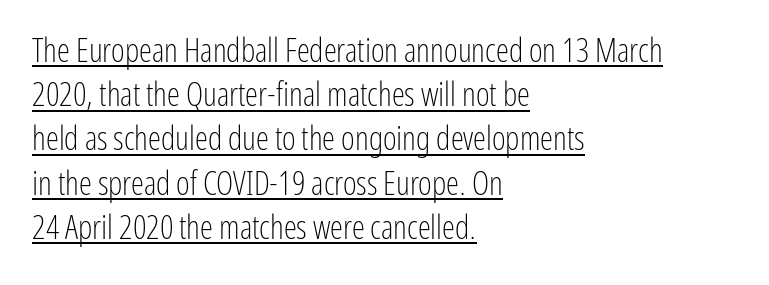
Stroke mass is kept to a normal reading level or below. The passage shown stacks its lines at a standard gap. The rendering uses natural spacing where letterforms have individual widths. No italicization has been applied; the sample stays upright.
